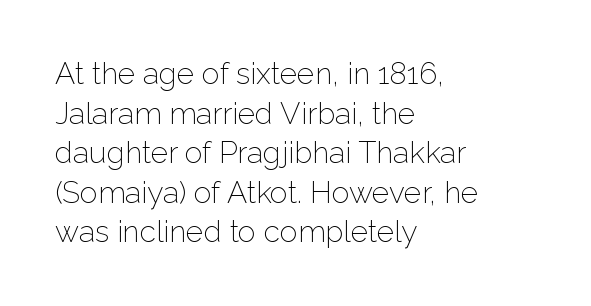
The rendering anchors every line to the left-hand side. The rendering uses natural spacing where letterforms have individual widths. These lines sit exactly where default settings would place them. Type without underlining. Look at the bottom of the vertical strokes: they stop flat, with no serifs. Short note: letters normally spaced.
